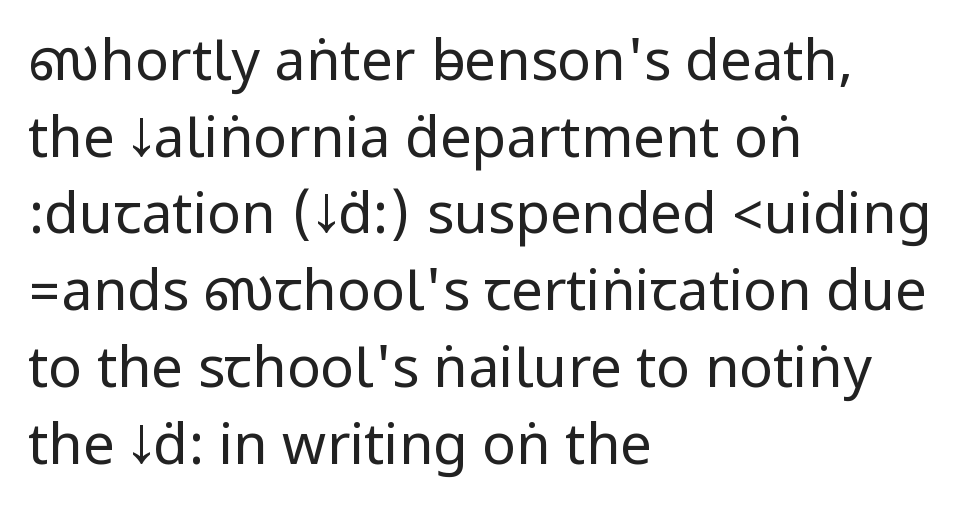
These lines stack with their left ends in a neat column. Each new line begins a customary step beneath the previous one. Nobody drew a line under any word here. Look at the tracking — it's just the regular setting, nothing added.
